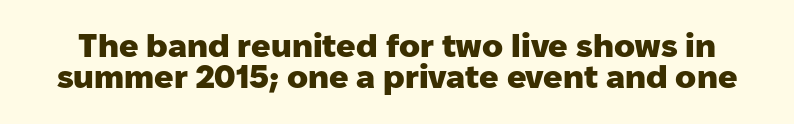
Q: Is the text bold? A: Yes.
Q: Is the text italic (slanted)? A: No, it is upright.
Q: Is the typeface a serif or a sans-serif typeface? A: Sans-serif.
Q: Is the text underlined? A: No.
Q: Is the spacing between letters normal or unusually wide? A: Normal.
Q: Is the spacing between lines tight, normal or loose? A: Tight.
Q: Width (condensed, normal, or wide)? A: Normal.
Q: Stroke contrast? A: Low.
Q: x-height? A: Medium.
Q: Monospaced? A: No.
